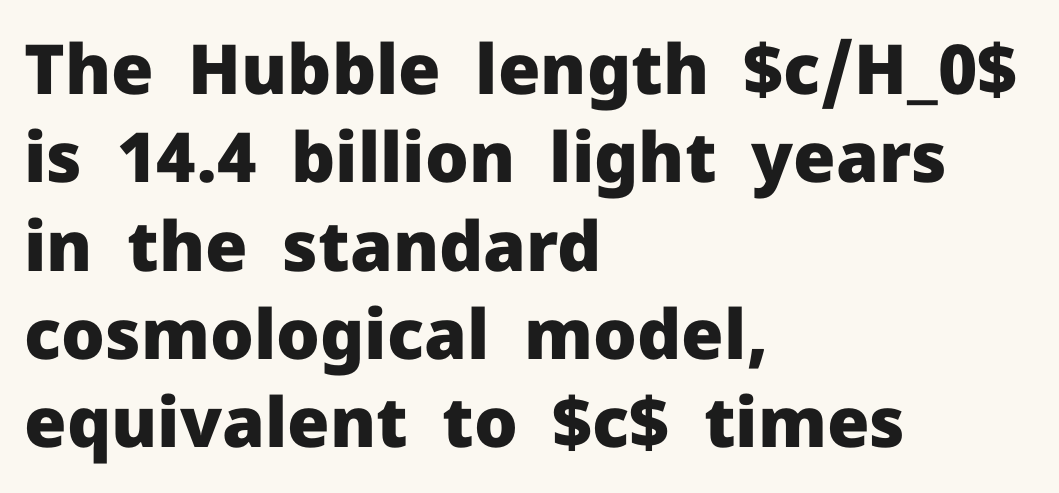
{"serif": "no", "italic": "no", "bold": "yes", "weight": "heavy", "width": "normal", "stroke_contrast": "low", "x_height": "medium", "monospaced": "no", "underline": "no", "align": "left", "line_spacing": "normal", "line_spacing_ratio": 1.28, "letter_spacing": "normal", "letter_spacing_em": 0.0, "glyph_px": 69}
